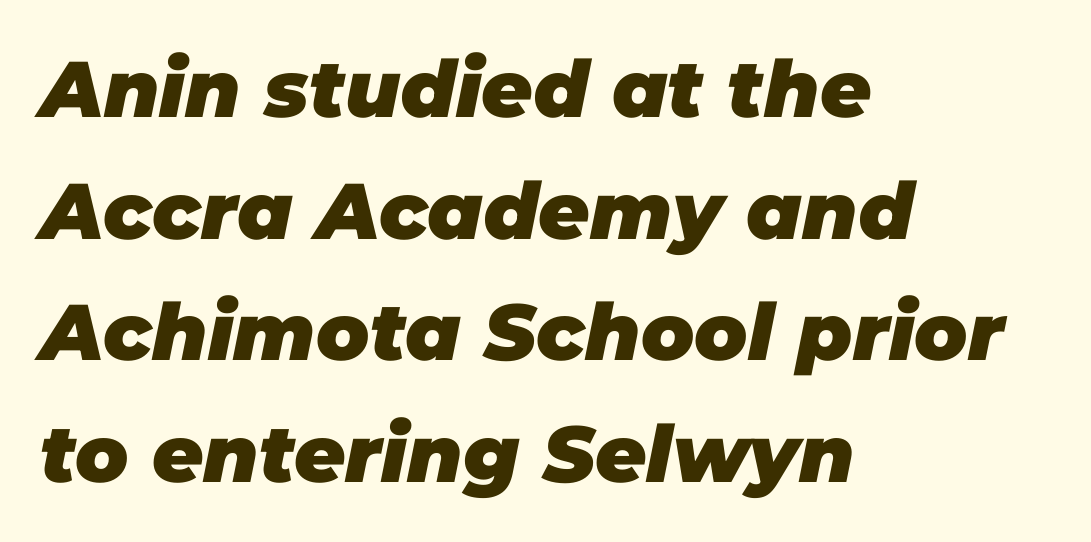
This sample is left-justified, so line endings fall wherever the words run out. Chunky letters — that's bold for sure. Spacing verdict: proportional, widths tailored to each character. Honestly, there is no underline to notice here at all. This sample keeps an unexceptional amount of space between lines.
